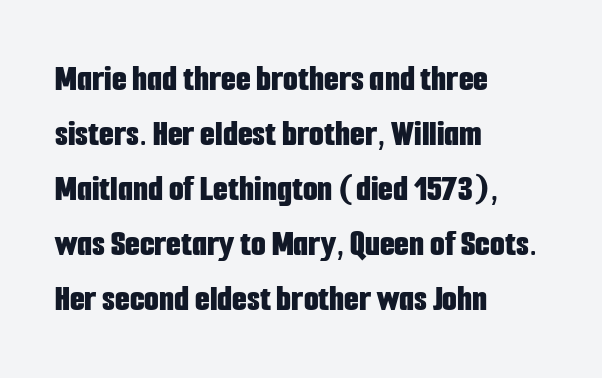
Q: Is the text bold? A: Yes.
Q: Is the text italic (slanted)? A: No, it is upright.
Q: Is the typeface a serif or a sans-serif typeface? A: Sans-serif.
Q: Is the text underlined? A: No.
Q: How is the paragraph aligned? A: Left-aligned.
Q: Is the spacing between letters normal or unusually wide? A: Normal.
Q: Is the spacing between lines tight, normal or loose? A: Normal.
Q: Width (condensed, normal, or wide)? A: Condensed.
Q: Stroke contrast? A: Low.
Q: x-height? A: Medium.
Q: Monospaced? A: No.
